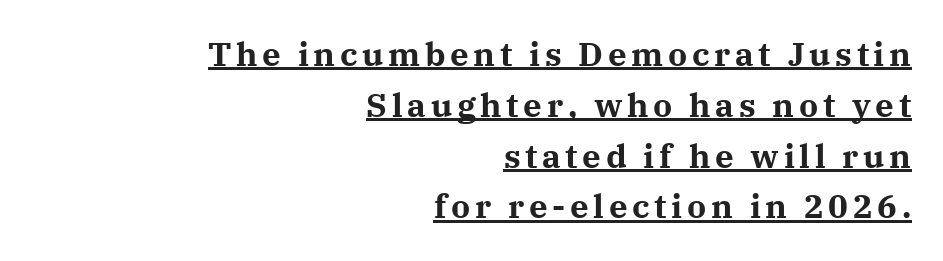
Q: Is the text bold? A: Yes.
Q: Is the text italic (slanted)? A: No, it is upright.
Q: Is the typeface a serif or a sans-serif typeface? A: Serif.
Q: Is the text underlined? A: Yes.
Q: How is the paragraph aligned? A: Right-aligned.
Q: Is the spacing between lines tight, normal or loose? A: Normal.
Q: Width (condensed, normal, or wide)? A: Normal.
Q: Stroke contrast? A: Medium.
Q: x-height? A: Medium.
Q: Monospaced? A: No.
